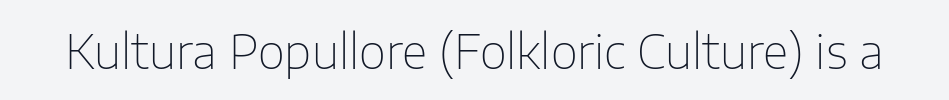
Underline: absent. The typography opts for an upright posture over an oblique one. Letterform terminals end flat and unadorned throughout the passage. This reads as an unemphasized weight, regular at the heaviest. In terms of letterspacing, this is plain default setting. You could not count columns in this text — the font is proportionally spaced.
